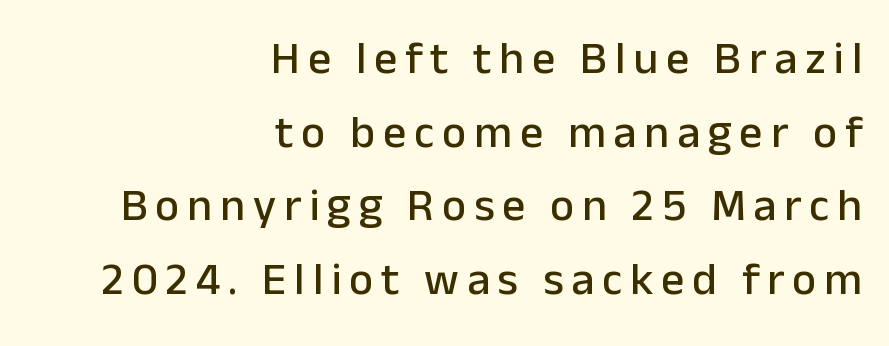
The image shows 46 px sans-serif type, upright; set right-aligned, normal line spacing (1.6x), not underlined; low stroke contrast and a medium x-height.
